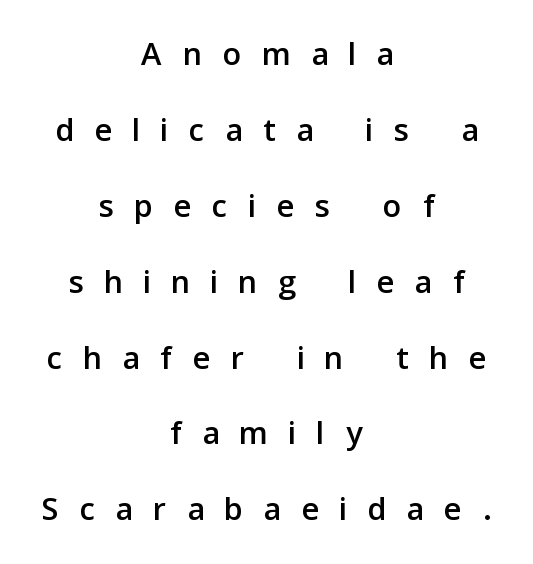
Q: Is the text italic (slanted)? A: No, it is upright.
Q: Is the typeface a serif or a sans-serif typeface? A: Sans-serif.
Q: Is the text underlined? A: No.
Q: How is the paragraph aligned? A: Centered.
Q: Is the spacing between letters normal or unusually wide? A: Unusually wide.
Q: Is the spacing between lines tight, normal or loose? A: Normal.
Q: Width (condensed, normal, or wide)? A: Normal.
Q: Stroke contrast? A: Low.
Q: x-height? A: Medium.
Q: Monospaced? A: No.
